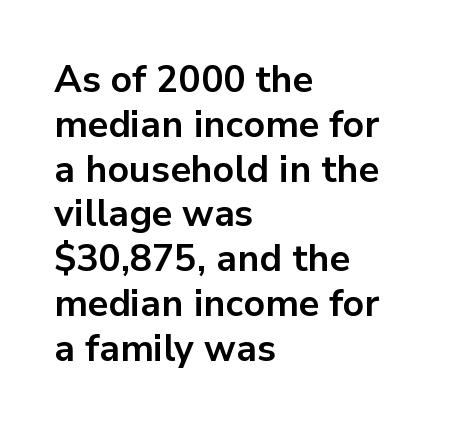
The image shows 37 px bold sans-serif type, upright; set left-aligned, line spacing 1.21x, normal letter spacing, not underlined; low stroke contrast and a medium x-height.
